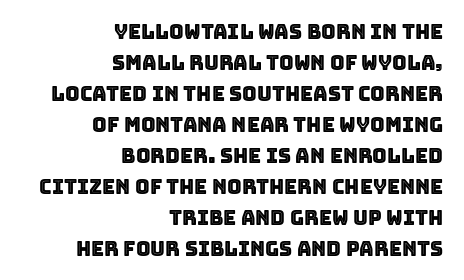
The image shows 20 px text type, upright; set right-aligned, normal line spacing (1.55x), normal letter spacing, not underlined.
